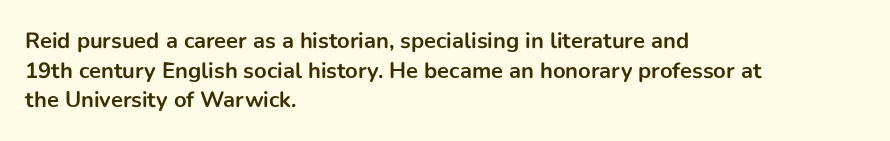
Caption: standard tracking, unaltered. Bold? Absolutely — the strokes are thick and heavy. Where is the straight margin? On the left. The line-height multiplier appears to be the usual default. Underlining? Definitely not there. Upright lettering throughout.
